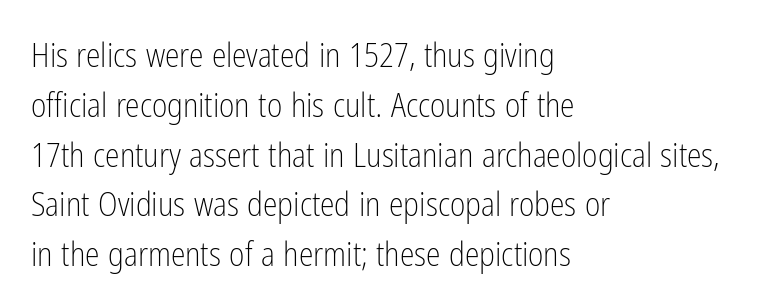
Q: Is the text bold? A: No.
Q: Is the text italic (slanted)? A: No, it is upright.
Q: Is the typeface a serif or a sans-serif typeface? A: Sans-serif.
Q: Is the text underlined? A: No.
Q: How is the paragraph aligned? A: Left-aligned.
Q: Is the spacing between letters normal or unusually wide? A: Normal.
Q: Is the spacing between lines tight, normal or loose? A: Normal.
Q: Width (condensed, normal, or wide)? A: Condensed.
Q: Stroke contrast? A: Low.
Q: x-height? A: Medium.
Q: Monospaced? A: No.
